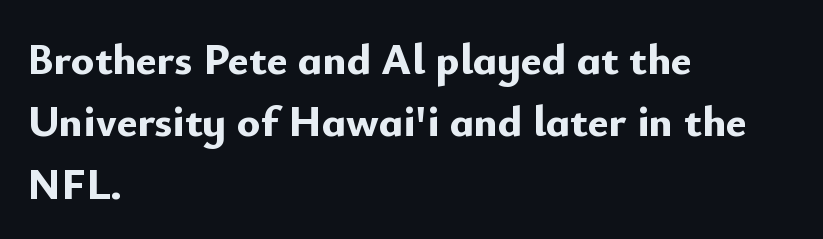
The image shows 44 px bold sans-serif type, upright; set left-aligned, normal line spacing (1.42x), normal letter spacing, not underlined; low stroke contrast and a small x-height.
